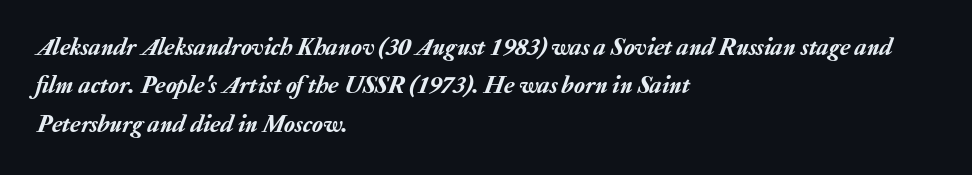
Q: Is the text italic (slanted)? A: Yes, it leans right by about 20 degrees.
Q: Is the text underlined? A: No.
Q: How is the paragraph aligned? A: Left-aligned.
Q: Is the spacing between letters normal or unusually wide? A: Normal.
Q: Is the spacing between lines tight, normal or loose? A: Normal.
